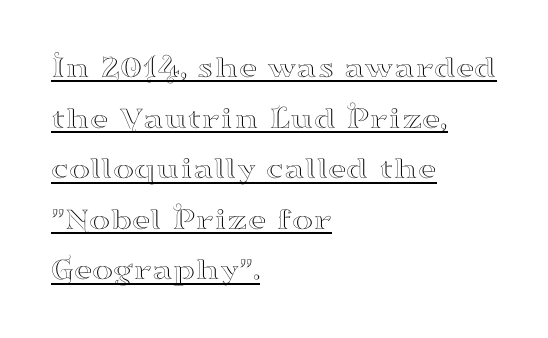
Looks like regular typesetting: each glyph gets only the width it needs. Students, note that the glyphs here touch the page at normal intervals. The rendering shows small feet on the letterforms — a serif design. The font's upright variant was chosen for this text. The passage shown stacks its lines at a standard gap.
